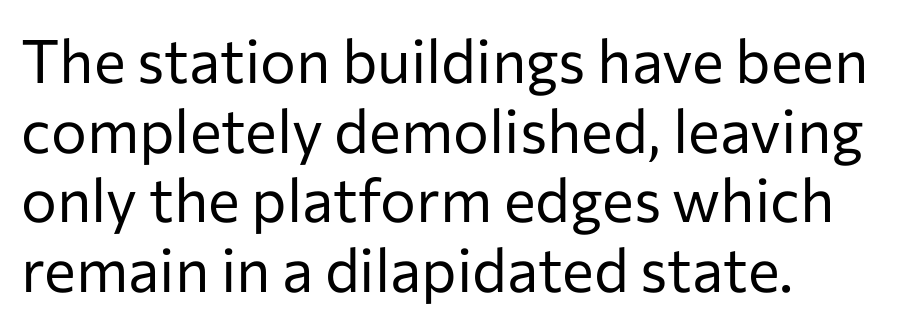
The image shows 60 px regular-weight sans-serif type, upright; set left-aligned, line spacing 1.16x, normal letter spacing, not underlined; low stroke contrast and a medium x-height.
